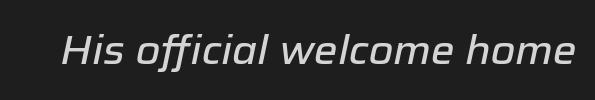
Italic: yes, the glyphs are oblique. Spacing verdict: proportional, widths tailored to each character. Default kerning and tracking; the words read as compact shapes. No word sits above an underline.
